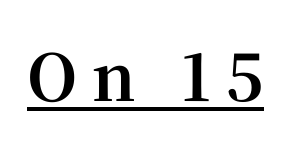
The image shows 64 px bold serif type, upright; set unusually wide letter spacing (+0.23 em), underlined; high stroke contrast and a medium x-height.
